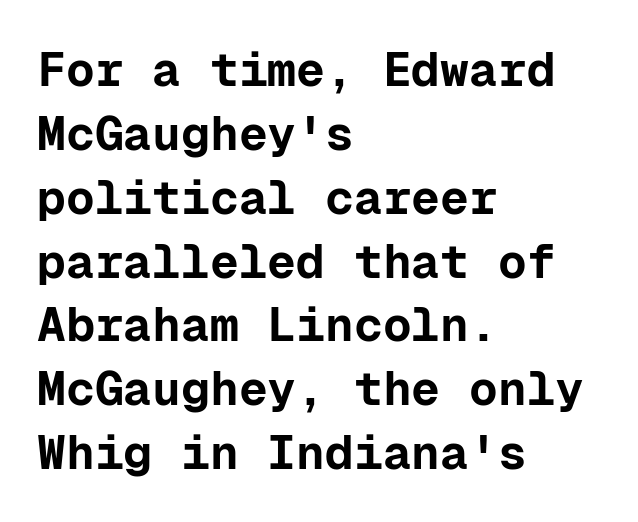
The image shows 48 px bold sans-serif type, upright, monospaced; set left-aligned, normal line spacing (1.33x), normal letter spacing, not underlined; low stroke contrast and a medium x-height.
